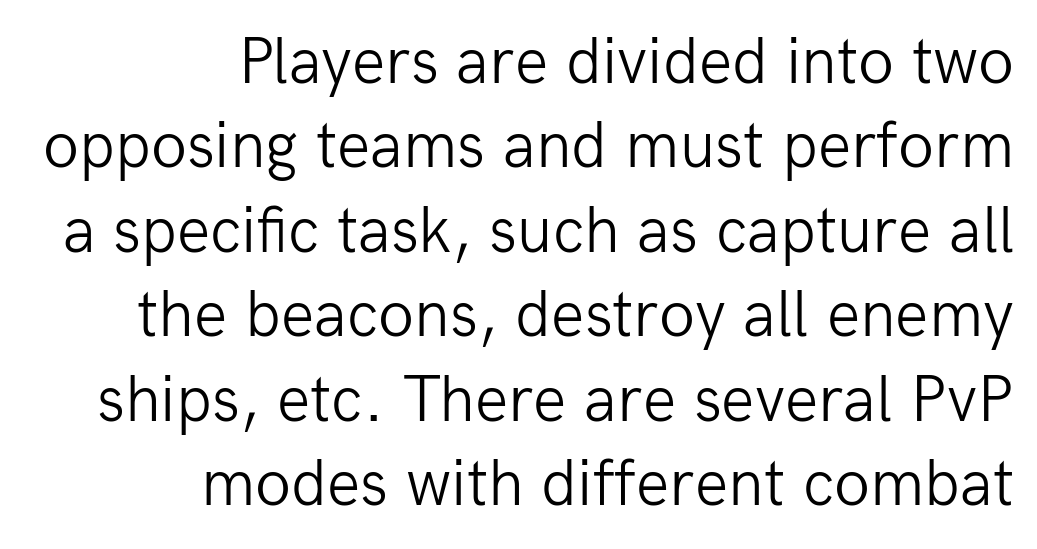
Q: Is the text bold? A: No.
Q: Is the text italic (slanted)? A: No, it is upright.
Q: Is the typeface a serif or a sans-serif typeface? A: Sans-serif.
Q: Is the text underlined? A: No.
Q: How is the paragraph aligned? A: Right-aligned.
Q: Is the spacing between letters normal or unusually wide? A: Normal.
Q: Is the spacing between lines tight, normal or loose? A: Normal.
Q: Width (condensed, normal, or wide)? A: Normal.
Q: Stroke contrast? A: Low.
Q: x-height? A: Medium.
Q: Monospaced? A: No.
